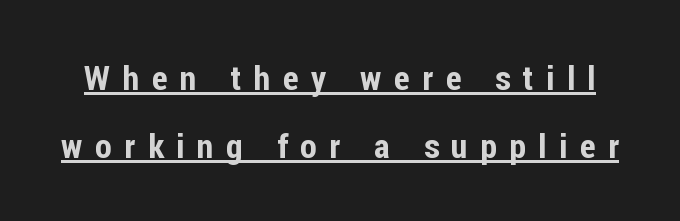
Q: Is the text italic (slanted)? A: No, it is upright.
Q: Is the typeface a serif or a sans-serif typeface? A: Sans-serif.
Q: Is the text underlined? A: Yes.
Q: Is the spacing between letters normal or unusually wide? A: Unusually wide.
Q: Is the spacing between lines tight, normal or loose? A: Loose.
Q: Width (condensed, normal, or wide)? A: Condensed.
Q: Stroke contrast? A: Low.
Q: x-height? A: Medium.
Q: Monospaced? A: No.
